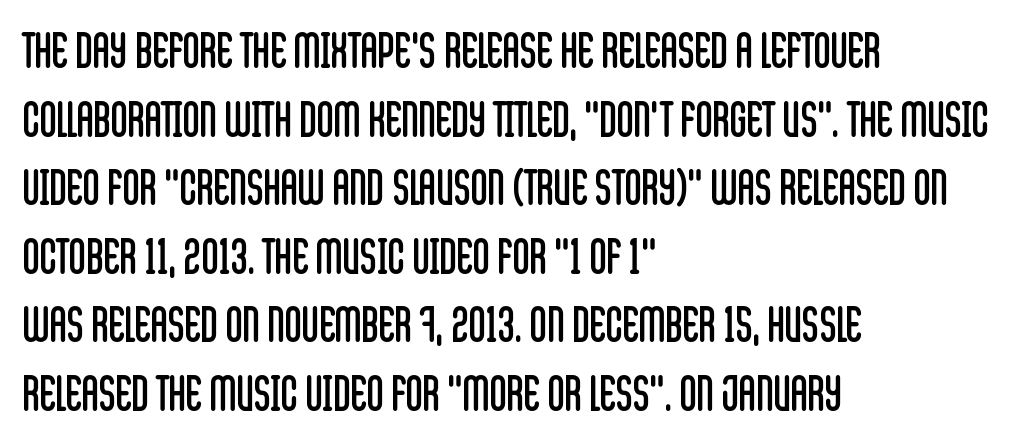
These lines are rendered in a variable-pitch font. What stands out about the letter spacing? Nothing — it is the standard amount. Compared with typical paragraphs, the rows here are spaced about the same. The weight tops out at a normal text grade.
